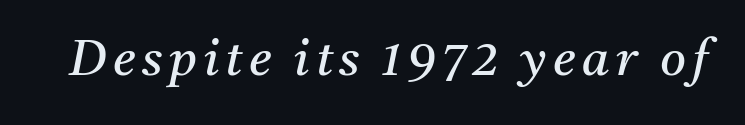
Q: Is the text bold? A: No.
Q: Is the text italic (slanted)? A: Yes, it leans right by about 11 degrees.
Q: Is the typeface a serif or a sans-serif typeface? A: Serif.
Q: Is the text underlined? A: No.
Q: Width (condensed, normal, or wide)? A: Normal.
Q: Stroke contrast? A: Medium.
Q: x-height? A: Medium.
Q: Monospaced? A: No.
